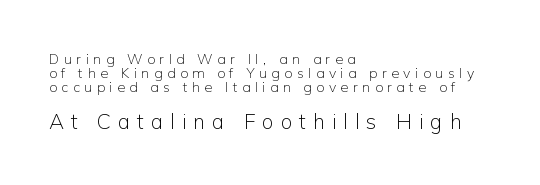
The font is comparable to plain body text, perhaps lighter. The passage shown begins with its smaller block and ends with its larger one. Bare-footed words on every line. This sample trades vertical openness for compactness between lines. The rag falls on the right side of this text block. This is the regular roman posture of the typeface.
